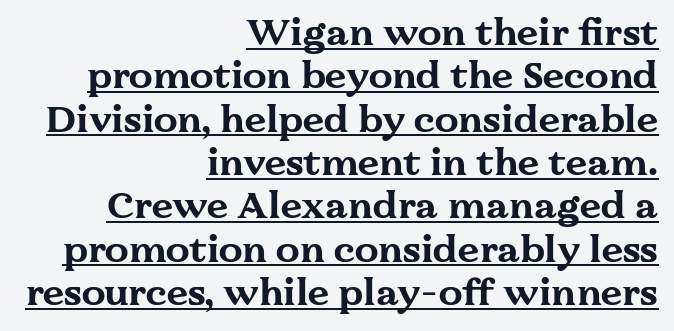
{"serif": "yes", "italic": "no", "bold": "yes", "weight": "bold", "width": "wide", "stroke_contrast": "medium", "x_height": "medium", "monospaced": "no", "underline": "yes", "align": "right", "line_spacing": "tight", "line_spacing_ratio": 1.14, "letter_spacing": "normal", "letter_spacing_em": 0.0, "glyph_px": 38}
